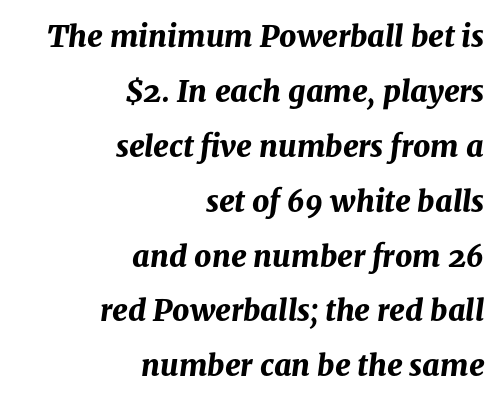
How heavy is the stroke? Heavy — this is a bold. Tracking here is standard; glyphs follow each other at the usual distance. Every row of glyphs terminates at an identical x-position on the right. The baseline area is clear.
